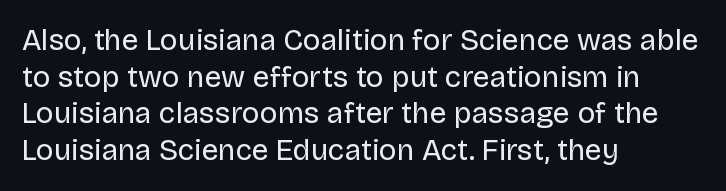
The image shows 30 px regular-weight sans-serif type, upright; set left-aligned, line spacing 1.22x, normal letter spacing, not underlined; low stroke contrast and a large x-height.
